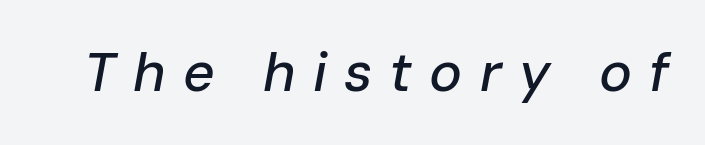
{"italic": "yes", "lean": "right", "slant_degrees": 10, "width": "normal", "stroke_contrast": "low", "x_height": "medium", "monospaced": "no", "underline": "no", "letter_spacing": "wide", "letter_spacing_em": 0.31, "glyph_px": 55}
